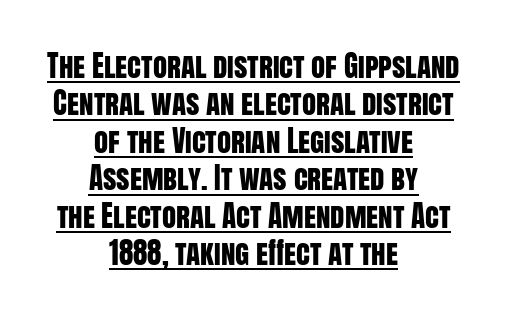
Q: Is the text italic (slanted)? A: No, it is upright.
Q: Is the typeface a serif or a sans-serif typeface? A: Sans-serif.
Q: Is the text underlined? A: Yes.
Q: How is the paragraph aligned? A: Centered.
Q: Is the spacing between letters normal or unusually wide? A: Normal.
Q: Is the spacing between lines tight, normal or loose? A: Normal.
Q: Width (condensed, normal, or wide)? A: Condensed.
Q: Stroke contrast? A: Low.
Q: x-height? A: Large.
Q: Monospaced? A: No.
